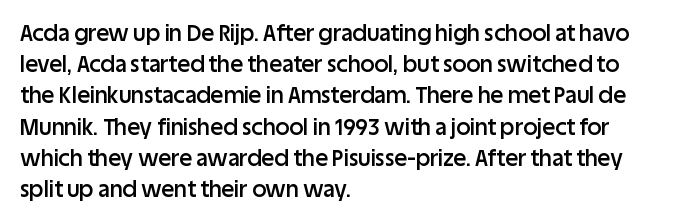
Q: Is the text bold? A: Semi-bold.
Q: Is the text italic (slanted)? A: No, it is upright.
Q: Is the text underlined? A: No.
Q: How is the paragraph aligned? A: Left-aligned.
Q: Is the spacing between letters normal or unusually wide? A: Normal.
Q: Is the spacing between lines tight, normal or loose? A: Normal.
